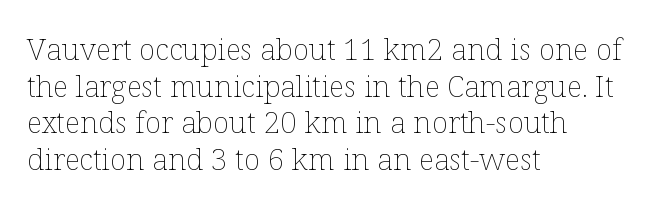
The passage shown is typed in a proportional face where columns would drift. Is the stroke heavy? The answer is a plain regular-or-lighter. The letters sit at their default tracking, neither squeezed nor spread. Is there any slant? The stems are plumb. The glyphs are unaccompanied by any horizontal stroke below them. A classic flush-left, rag-right setting is used for this passage.
